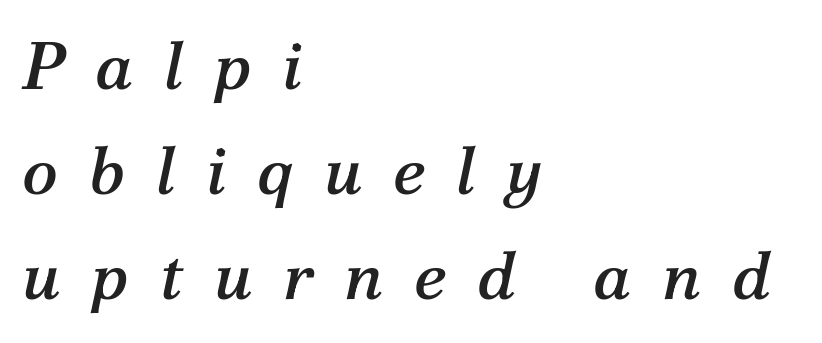
{"serif": "yes", "italic": "yes", "lean": "right", "slant_degrees": 12, "width": "normal", "stroke_contrast": "medium", "x_height": "medium", "monospaced": "no", "underline": "no", "align": "left", "line_spacing": "normal", "line_spacing_ratio": 1.57, "letter_spacing": "wide", "letter_spacing_em": 0.46, "glyph_px": 67}
